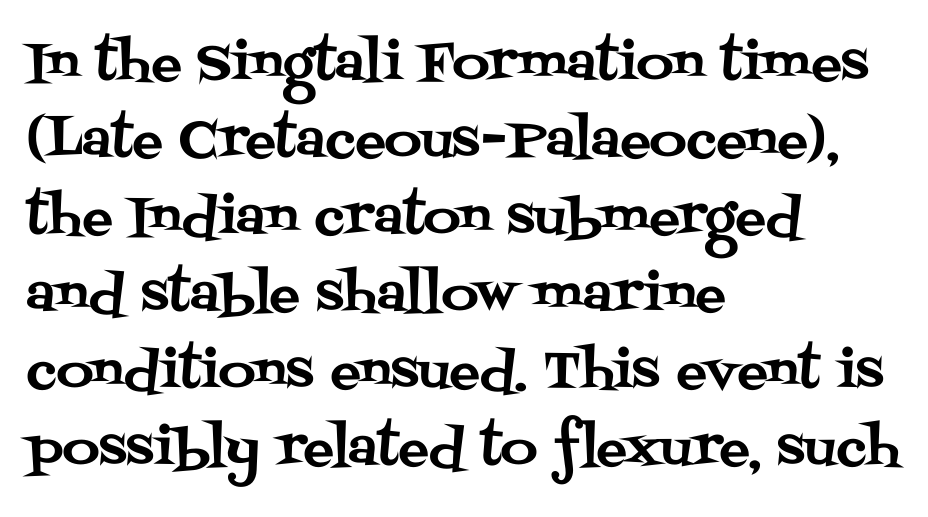
To sum up the face: it has serifs. No word sits above an underline. Quick note: interline space is typical. Look at the tracking — it's just the regular setting, nothing added.
